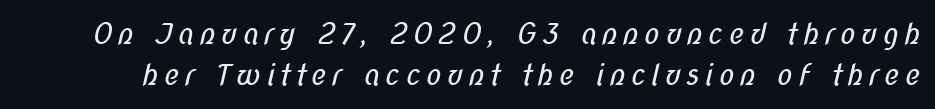
The specimen omits any rule beneath the text block's lines. Here the designer chose a conventional face with non-uniform glyph widths. Is there much room between lines? A standard amount, neither cramped nor airy. Compared with a typical body face, this is equally light or lighter still.
